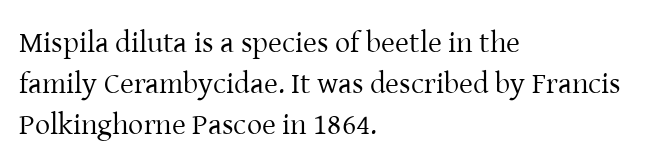
The image shows 30 px regular-weight serif type, upright; set left-aligned, normal line spacing (1.37x), normal letter spacing, not underlined; low stroke contrast and a medium x-height.
